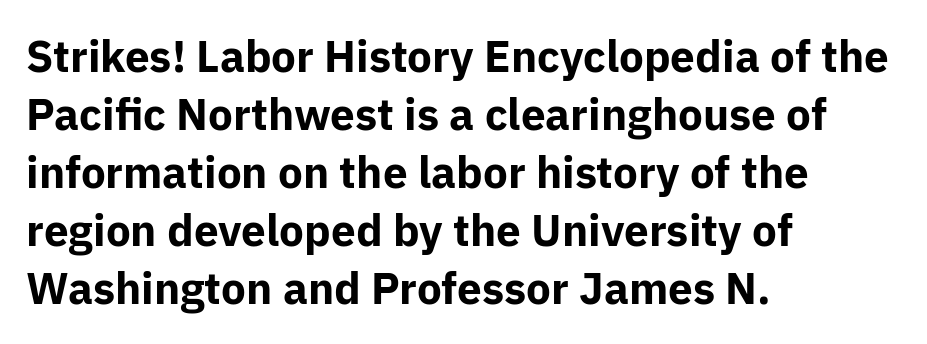
Q: Is the text bold? A: Yes.
Q: Is the text italic (slanted)? A: No, it is upright.
Q: Is the typeface a serif or a sans-serif typeface? A: Sans-serif.
Q: Is the text underlined? A: No.
Q: How is the paragraph aligned? A: Left-aligned.
Q: Is the spacing between letters normal or unusually wide? A: Normal.
Q: Is the spacing between lines tight, normal or loose? A: Normal.
Q: Width (condensed, normal, or wide)? A: Normal.
Q: Stroke contrast? A: Low.
Q: x-height? A: Medium.
Q: Monospaced? A: No.
